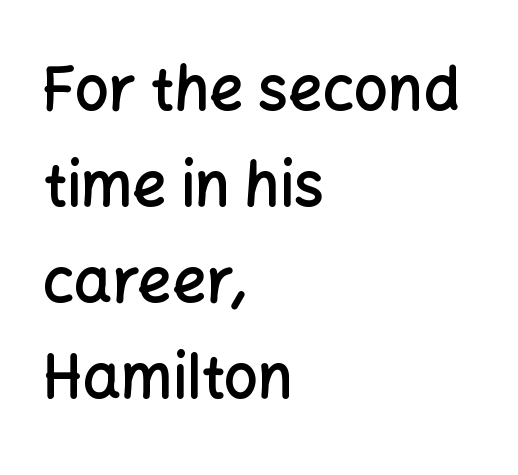
The image shows 60 px semibold sans-serif type, upright; set left-aligned, normal line spacing (1.6x), normal letter spacing, not underlined; low stroke contrast and a medium x-height.
